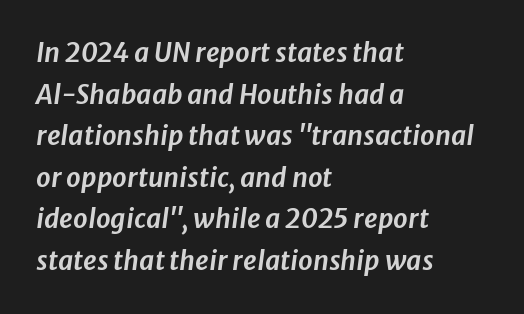
{"italic": "yes", "lean": "right", "slant_degrees": 8, "underline": "no", "align": "left", "line_spacing": "normal", "line_spacing_ratio": 1.6, "letter_spacing": "normal", "letter_spacing_em": 0.0, "glyph_px": 26}
